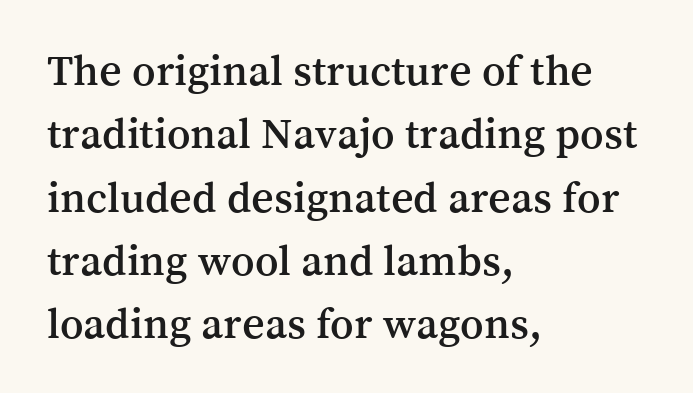
Q: Is the text italic (slanted)? A: No, it is upright.
Q: Is the typeface a serif or a sans-serif typeface? A: Serif.
Q: Is the text underlined? A: No.
Q: How is the paragraph aligned? A: Left-aligned.
Q: Is the spacing between letters normal or unusually wide? A: Normal.
Q: Is the spacing between lines tight, normal or loose? A: Normal.
Q: Width (condensed, normal, or wide)? A: Normal.
Q: Stroke contrast? A: Medium.
Q: x-height? A: Medium.
Q: Monospaced? A: No.
